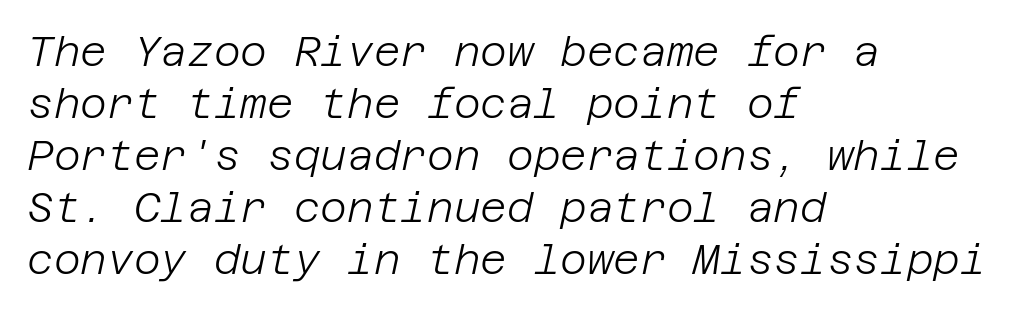
Q: Is the text bold? A: No.
Q: Is the text italic (slanted)? A: Yes, it leans right by about 12 degrees.
Q: Is the text underlined? A: No.
Q: How is the paragraph aligned? A: Left-aligned.
Q: Is the spacing between letters normal or unusually wide? A: Normal.
Q: Is the spacing between lines tight, normal or loose? A: Normal.
Q: Width (condensed, normal, or wide)? A: Normal.
Q: Stroke contrast? A: Low.
Q: x-height? A: Large.
